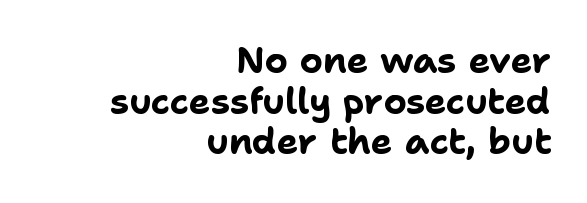
{"serif": "no", "italic": "no", "bold": "yes", "weight": "bold", "width": "normal", "stroke_contrast": "low", "x_height": "medium", "monospaced": "no", "underline": "no", "align": "right", "line_spacing": "tight", "line_spacing_ratio": 1.13, "letter_spacing": "normal", "letter_spacing_em": 0.0, "glyph_px": 36}
